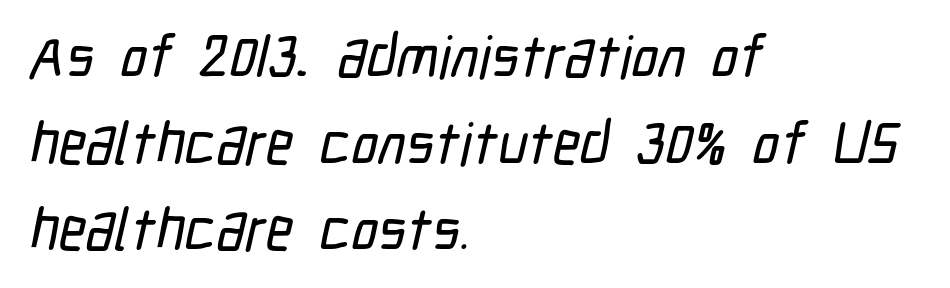
{"serif": "no", "width": "condensed", "stroke_contrast": "low", "x_height": "medium", "monospaced": "no", "underline": "no", "align": "left", "line_spacing": "normal", "line_spacing_ratio": 1.47, "letter_spacing": "normal", "letter_spacing_em": 0.0, "glyph_px": 59}
